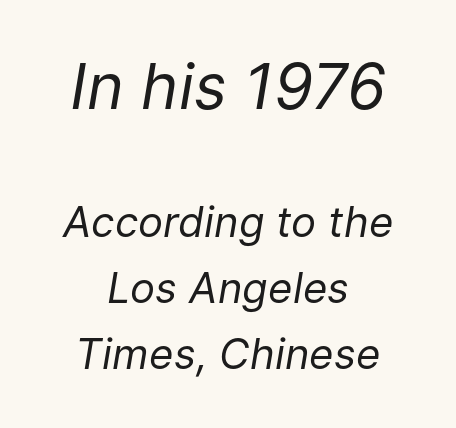
You could not count columns in this text — the font is proportionally spaced. What stands out about the letter spacing? Nothing — it is the standard amount. Visually the block forms a symmetrical silhouette, jagged on both flanks. Between these two stacked blocks, the higher one wins on size. Quick note: italic.
